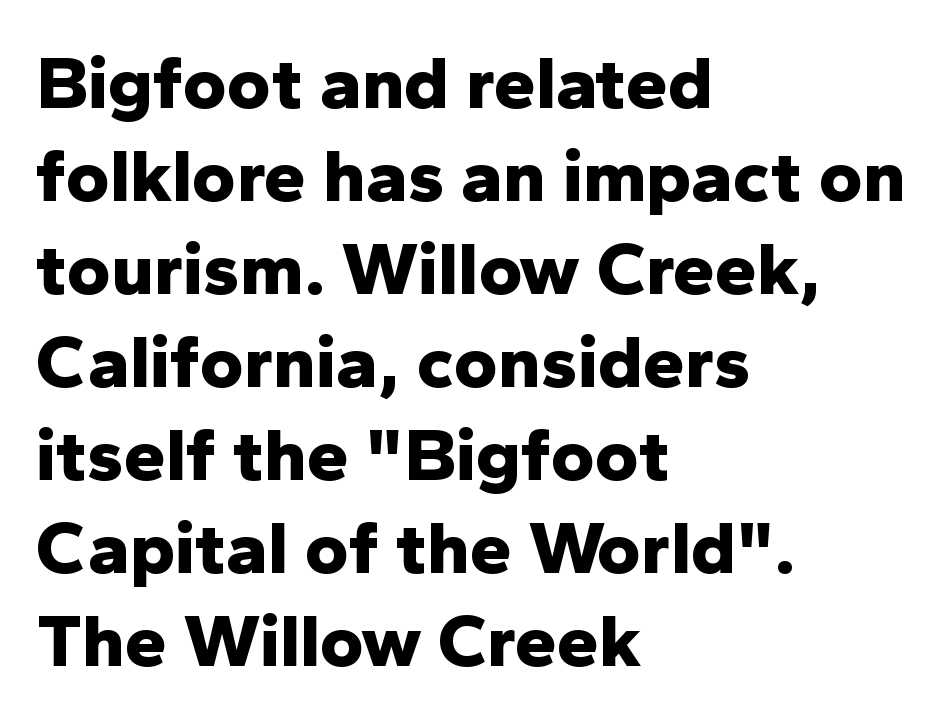
Honestly, there is no underline to notice here at all. Weight check: bold — yes, fully. The rendering uses natural spacing where letterforms have individual widths. Upright lettering throughout. How are the letters spaced? Ordinarily, with no added tracking. The compositor pushed each line to the left boundary.
